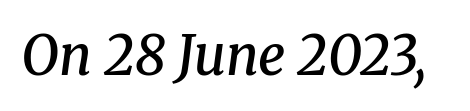
The image shows 54 px semibold serif type, italic (leaning right); set normal letter spacing, not underlined; medium stroke contrast and a medium x-height.
